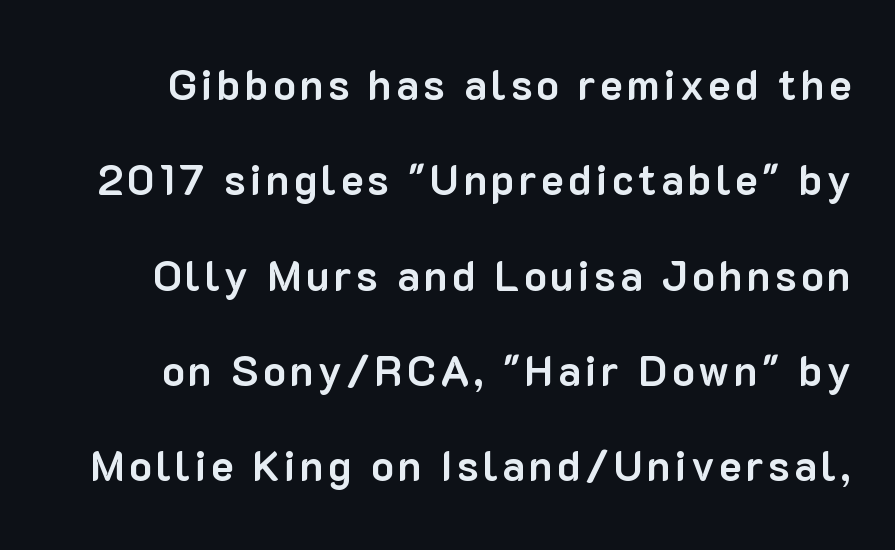
{"serif": "no", "italic": "no", "bold": "yes", "weight": "bold", "width": "normal", "stroke_contrast": "low", "x_height": "medium", "monospaced": "no", "underline": "no", "line_spacing": "loose", "line_spacing_ratio": 2.27, "glyph_px": 42}
